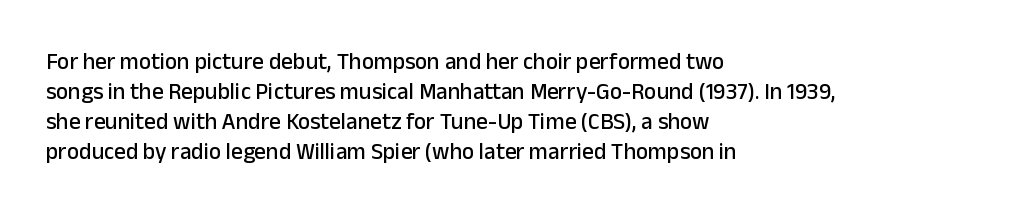
The image shows 23 px text type, upright; set left-aligned, normal line spacing (1.31x), normal letter spacing, not underlined.
